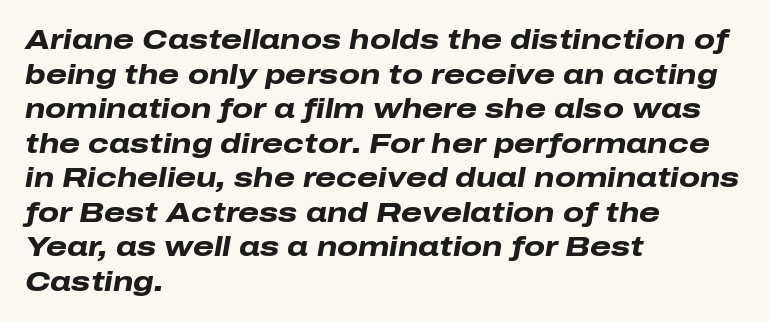
The image shows 27 px bold type, italic (leaning right); set left-aligned, normal line spacing (1.28x), normal letter spacing, not underlined.
